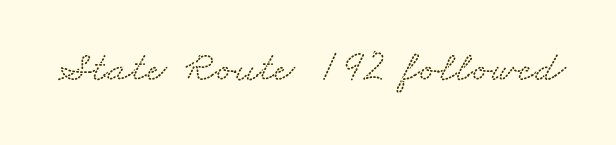
Glyph-to-glyph distance matches everyday printed text. What kind of face is this? One with serifs. Glance below the letters and you will spot only blank space. This sample has the flowing, uneven cadence of proportional lettering.
